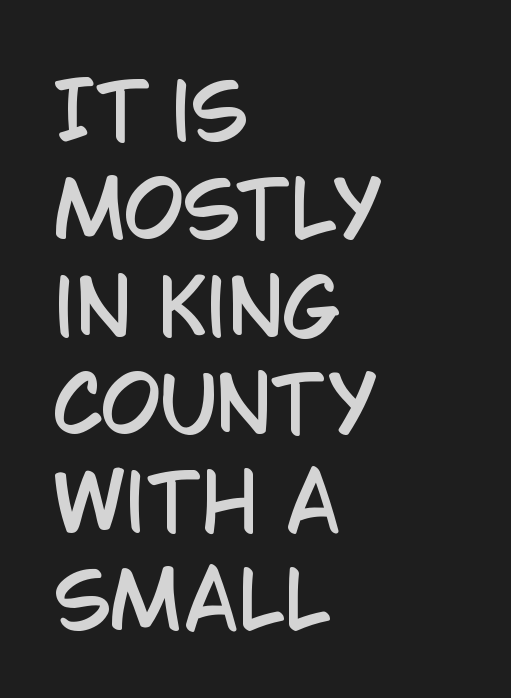
Q: Is the text italic (slanted)? A: No, it is upright.
Q: Is the typeface a serif or a sans-serif typeface? A: Sans-serif.
Q: Is the text underlined? A: No.
Q: How is the paragraph aligned? A: Left-aligned.
Q: Is the spacing between letters normal or unusually wide? A: Normal.
Q: Is the spacing between lines tight, normal or loose? A: Normal.
Q: Width (condensed, normal, or wide)? A: Condensed.
Q: Stroke contrast? A: Low.
Q: x-height? A: Large.
Q: Monospaced? A: No.
